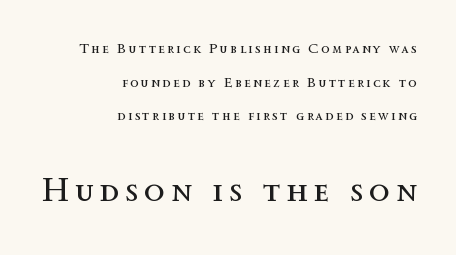
{"italic": "no", "bold": "no", "weight": "regular", "width": "normal", "x_height": "medium", "monospaced": "no", "underline": "no", "align": "right", "line_spacing": "loose", "line_spacing_ratio": 2.41, "larger_block": "second", "size_ratio": 2.43, "glyph_px": 34}
